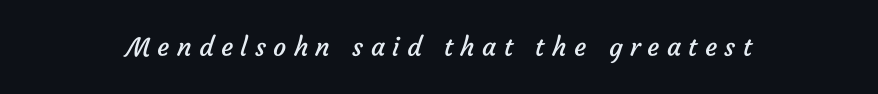
Q: Is the text bold? A: No.
Q: Is the text underlined? A: No.
Q: Is the spacing between letters normal or unusually wide? A: Unusually wide.
